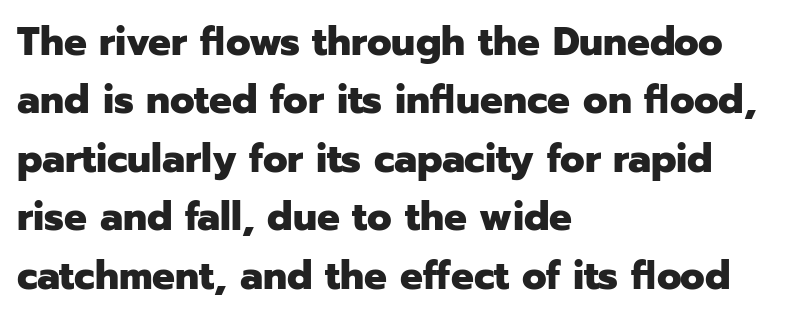
The image shows 40 px heavy sans-serif type, upright; set left-aligned, normal line spacing (1.46x), normal letter spacing, not underlined; low stroke contrast and a medium x-height.
